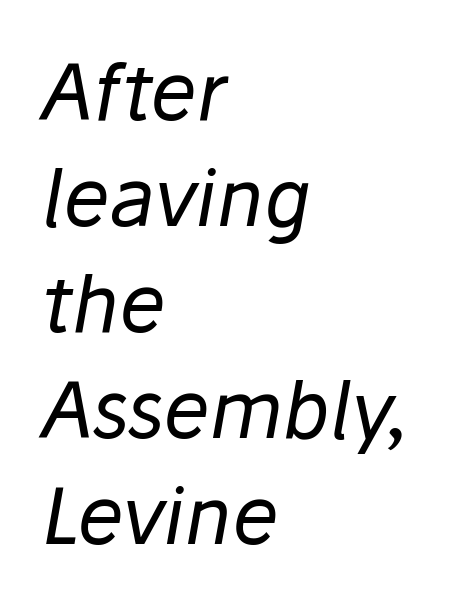
The image shows 78 px regular-weight type, italic (leaning right); set left-aligned, normal line spacing (1.36x), normal letter spacing, not underlined; low stroke contrast and a medium x-height.
